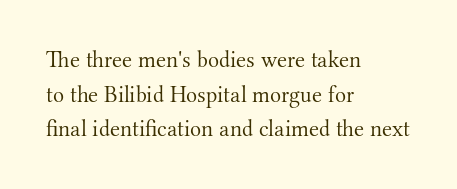
Q: Is the text bold? A: No.
Q: Is the text italic (slanted)? A: No, it is upright.
Q: Is the text underlined? A: No.
Q: How is the paragraph aligned? A: Left-aligned.
Q: Is the spacing between letters normal or unusually wide? A: Normal.
Q: Is the spacing between lines tight, normal or loose? A: Normal.
